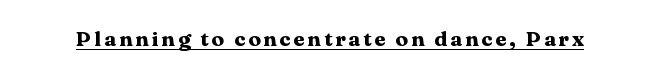
Do the letters lean? They stand straight. Compared with an ordinary text face, these strokes are far heavier — a full bold. Emphasis is given by a line drawn under the lettering.
